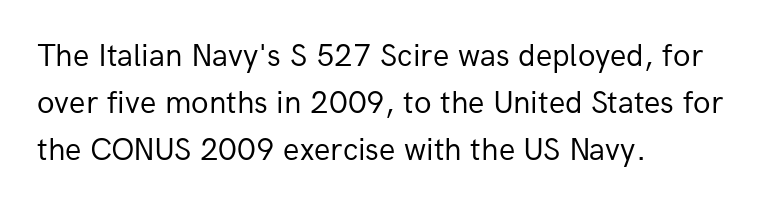
You could call the tracking neutral — neither tight nor loose. Weight: in the light-to-regular range. Horizontal bands of white between lines are of average thickness. Every stem runs plumb, perpendicular to the baseline. Varying glyph widths throughout — classic text-font behaviour. In terms of letterform style, serifs are entirely absent.
